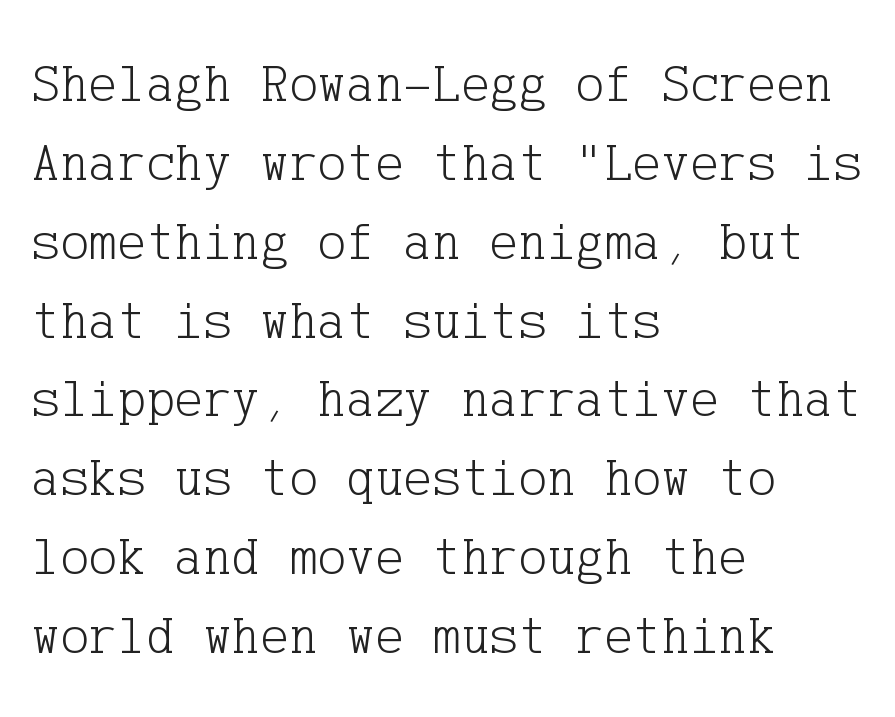
The image shows 54 px light serif type, upright; set left-aligned, normal line spacing (1.46x), normal letter spacing, not underlined; low stroke contrast and a medium x-height.
